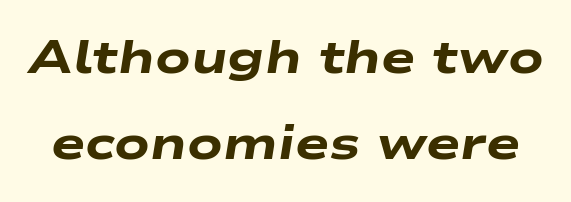
{"italic": "yes", "lean": "right", "slant_degrees": 9, "bold": "yes", "weight": "heavy", "width": "wide", "stroke_contrast": "low", "x_height": "medium", "monospaced": "no", "underline": "no", "line_spacing_ratio": 1.86, "letter_spacing": "normal", "letter_spacing_em": 0.0, "glyph_px": 46}
